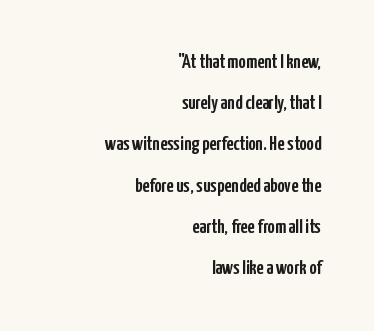
{"italic": "no", "underline": "no", "align": "right", "line_spacing": "loose", "line_spacing_ratio": 2.06, "letter_spacing": "normal", "letter_spacing_em": 0.0, "glyph_px": 20}
